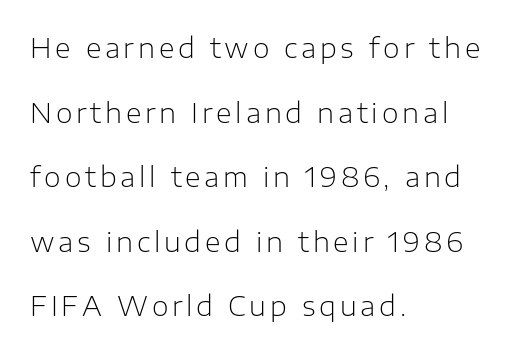
The image shows 27 px text type, upright; set left-aligned, loose line spacing (2.39x), not underlined.
